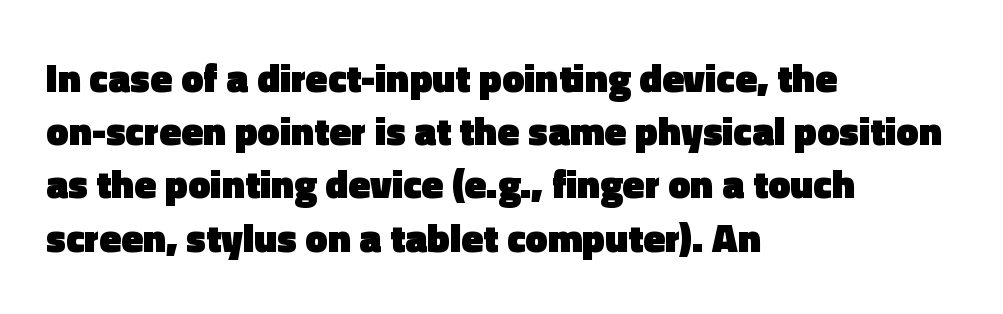
{"serif": "no", "italic": "no", "bold": "yes", "weight": "heavy", "width": "normal", "x_height": "medium", "monospaced": "no", "underline": "no", "align": "left", "line_spacing": "normal", "line_spacing_ratio": 1.33, "letter_spacing": "normal", "letter_spacing_em": 0.0, "glyph_px": 40}
